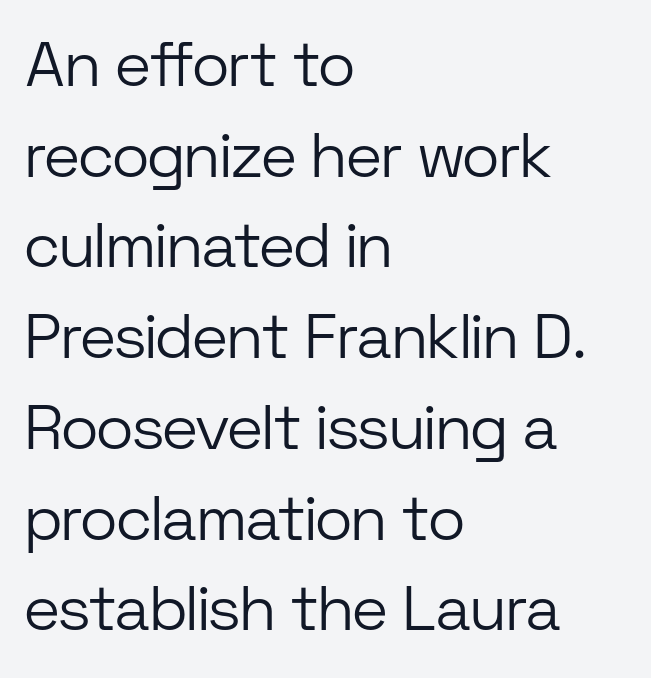
Q: Is the text bold? A: No.
Q: Is the text italic (slanted)? A: No, it is upright.
Q: Is the typeface a serif or a sans-serif typeface? A: Sans-serif.
Q: Is the text underlined? A: No.
Q: How is the paragraph aligned? A: Left-aligned.
Q: Is the spacing between letters normal or unusually wide? A: Normal.
Q: Is the spacing between lines tight, normal or loose? A: Normal.
Q: Width (condensed, normal, or wide)? A: Normal.
Q: Stroke contrast? A: Low.
Q: x-height? A: Medium.
Q: Monospaced? A: No.
